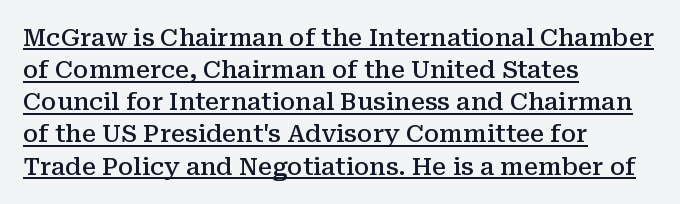
Does extra space separate the letters? No, they use regular spacing. Compared with undecorated copy, this sample adds a rule below the words. These words are printed semibold, heavier than regular yet not bold. Unlike italic type, these characters show no tilt at all. This sample is left-justified, so line endings fall wherever the words run out.
